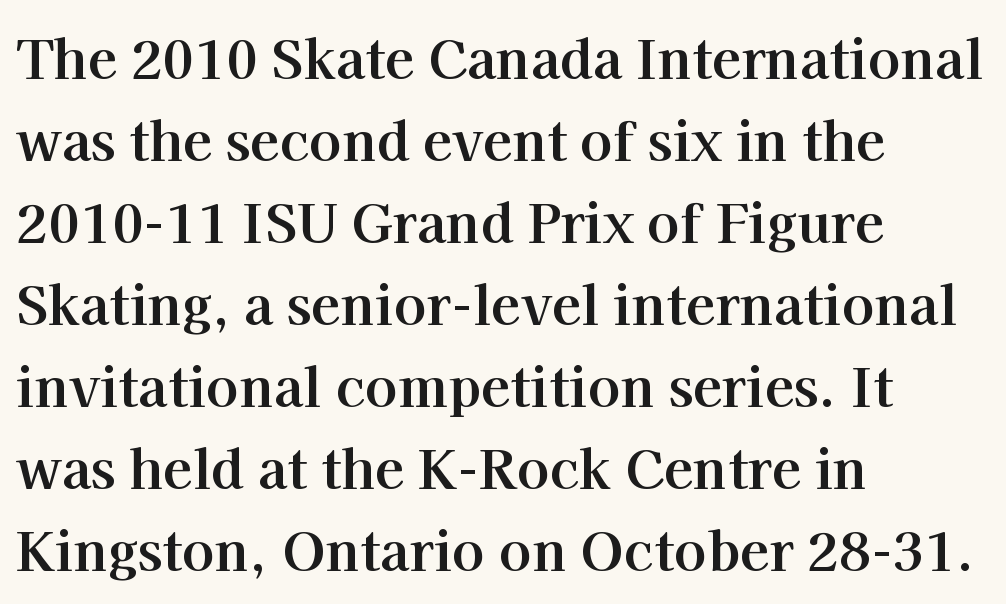
The image shows 54 px bold serif type, upright; set left-aligned, normal line spacing (1.52x), normal letter spacing, not underlined; high stroke contrast and a medium x-height.
